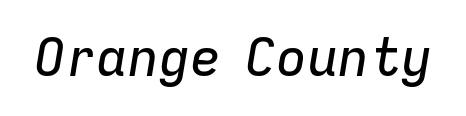
Q: Is the text italic (slanted)? A: Yes, it leans right by about 9 degrees.
Q: Is the text underlined? A: No.
Q: Is the spacing between letters normal or unusually wide? A: Normal.
Q: Width (condensed, normal, or wide)? A: Normal.
Q: Stroke contrast? A: Low.
Q: x-height? A: Medium.
Q: Monospaced? A: No.
